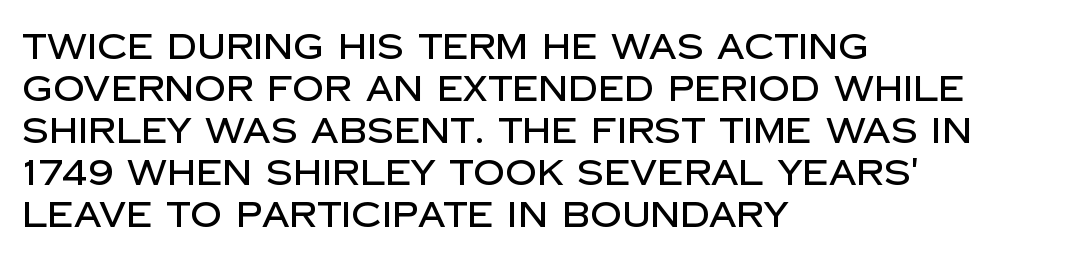
The image shows 35 px sans-serif type, upright; set left-aligned, line spacing 1.2x, normal letter spacing, not underlined; low stroke contrast and a large x-height.
